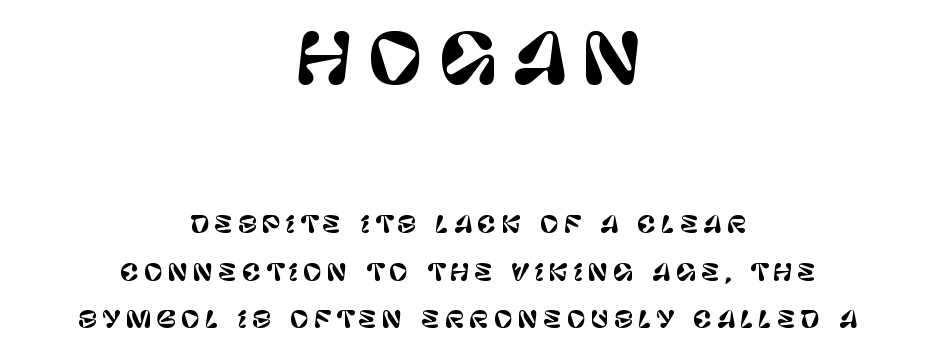
The image shows 68 px sans-serif type; set centered, loose line spacing (2.06x), unusually wide letter spacing (+0.21 em), not underlined; the first (top) block is 2.96x larger; low stroke contrast and a large x-height.
